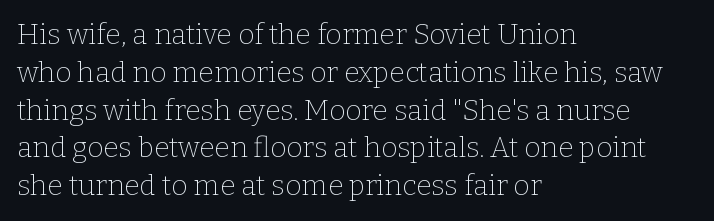
The image shows 28 px thin serif type, upright; set left-aligned, normal line spacing (1.35x), normal letter spacing, not underlined; low stroke contrast and a medium x-height.
